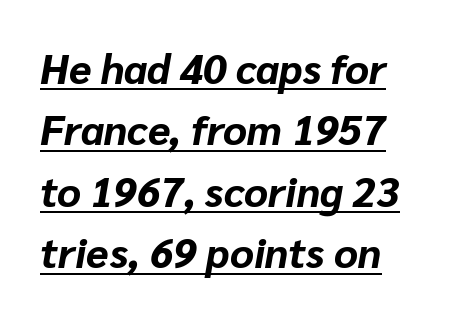
The image shows 41 px bold type, italic (leaning right); set left-aligned, normal line spacing (1.5x), normal letter spacing, underlined; low stroke contrast and a medium x-height.
